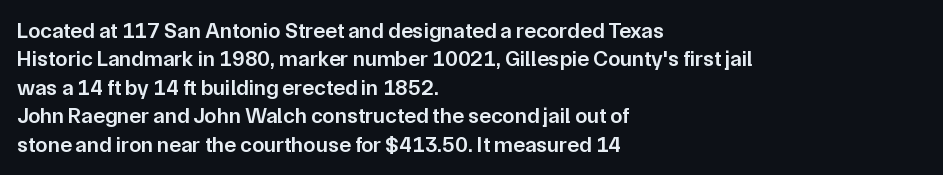
The image shows 22 px text type, upright; set left-aligned, normal line spacing (1.29x), normal letter spacing, not underlined.
